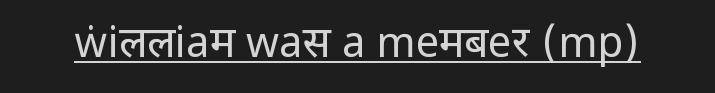
Q: Is the text bold? A: No.
Q: Is the text italic (slanted)? A: No, it is upright.
Q: Is the typeface a serif or a sans-serif typeface? A: Sans-serif.
Q: Is the text underlined? A: Yes.
Q: Is the spacing between letters normal or unusually wide? A: Normal.
Q: Width (condensed, normal, or wide)? A: Condensed.
Q: Stroke contrast? A: Low.
